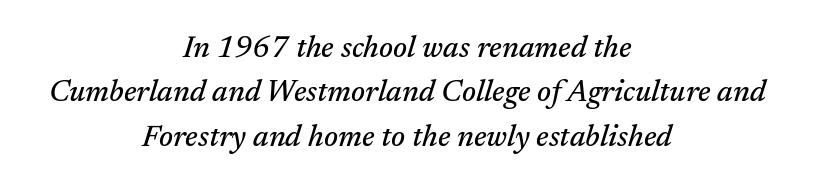
Yep, that's italic — everything's leaning. Visually the block forms a symmetrical silhouette, jagged on both flanks. Does the leading feel generous? No, just average. Tracking here is standard; glyphs follow each other at the usual distance. Type style note: has serifs. Think of a printed novel: that variable character pitch is what you see here.
